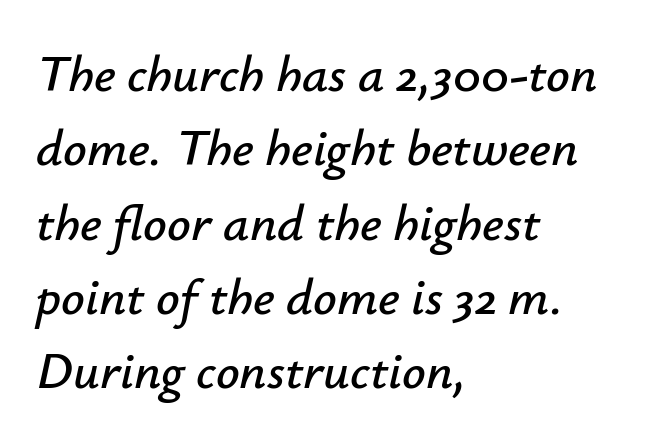
The area under the type is left untouched. Think of a printed novel: that variable character pitch is what you see here. Characters follow at the spacing the type designer built in. If you drew a line through each stem, it would be angled. Vertically, the passage feels balanced, rows spaced as you'd expect. Casual observation: everything's shoved over to the left.
